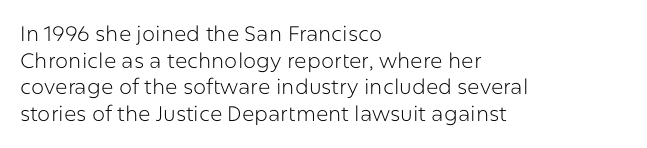
Summary of weight: not heavy and not bold. The vertical gap from one line to the next is medium. The type is set solid horizontally, with unmodified tracking. No italicization has been applied; the sample stays upright. The paragraph shown leans on its left margin. The gap between lines stays unmarked.
